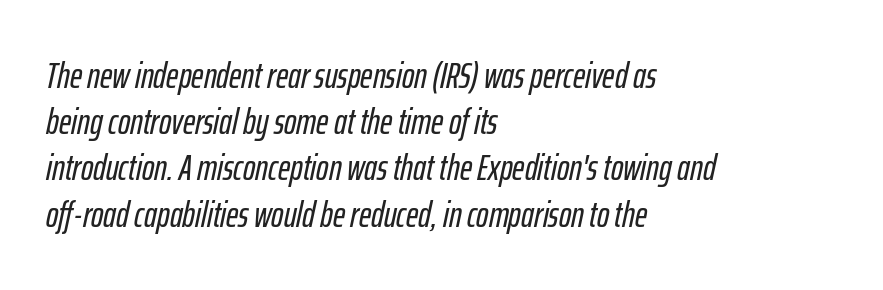
{"italic": "yes", "lean": "right", "slant_degrees": 12, "width": "condensed", "stroke_contrast": "low", "x_height": "medium", "monospaced": "no", "underline": "no", "align": "left", "line_spacing": "normal", "line_spacing_ratio": 1.25, "letter_spacing": "normal", "letter_spacing_em": 0.0, "glyph_px": 37}
